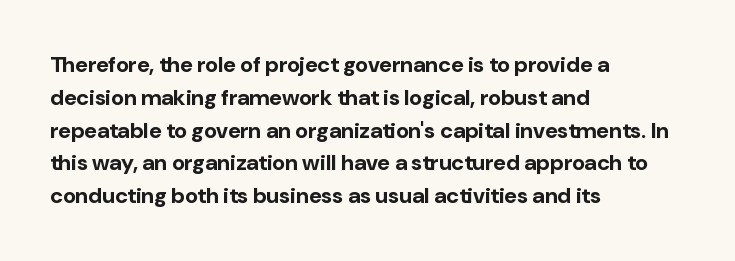
Q: Is the text bold? A: Yes.
Q: Is the text italic (slanted)? A: No, it is upright.
Q: Is the text underlined? A: No.
Q: How is the paragraph aligned? A: Left-aligned.
Q: Is the spacing between letters normal or unusually wide? A: Normal.
Q: Is the spacing between lines tight, normal or loose? A: Normal.
